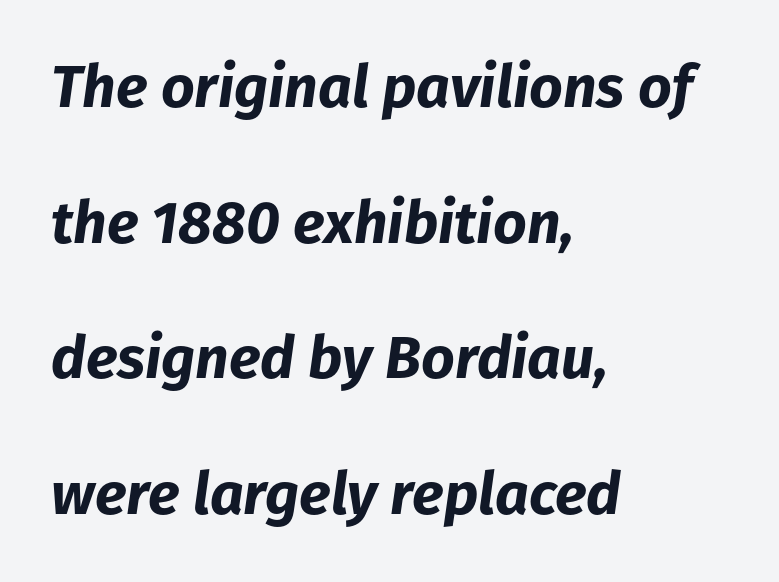
The image shows 59 px bold type, italic (leaning right); set left-aligned, loose line spacing (2.3x), normal letter spacing, not underlined; low stroke contrast and a medium x-height.
